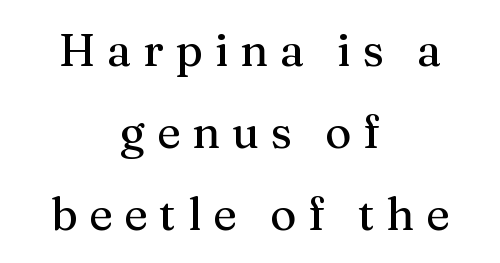
Loose tracking; the words dissolve into strings of separated letters. Does the lettering tilt? It doesn't — this is upright. The lines are quadded center. Look at the bottom of the vertical strokes: they flare into serifs here. Here the designer chose a conventional face with non-uniform glyph widths.
